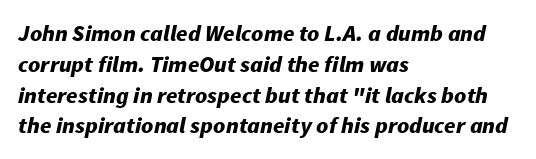
{"italic": "yes", "lean": "right", "slant_degrees": 11, "bold": "yes", "underline": "no", "align": "left", "line_spacing": "normal", "line_spacing_ratio": 1.34, "letter_spacing": "normal", "letter_spacing_em": 0.0, "glyph_px": 23}
